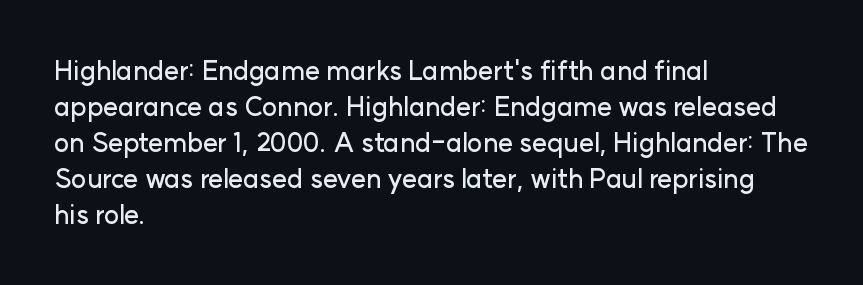
Q: Is the text italic (slanted)? A: No, it is upright.
Q: Is the text underlined? A: No.
Q: How is the paragraph aligned? A: Left-aligned.
Q: Is the spacing between letters normal or unusually wide? A: Normal.
Q: Is the spacing between lines tight, normal or loose? A: Normal.
